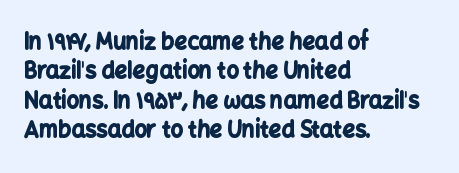
Every character sits straight up, as roman type does. Visually the block forms a straight wall on the left and a jagged coastline on the right. I'd describe the lettering as bold — thick and assertive. Unmarked baselines from the first word to the last.
